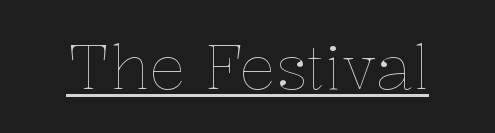
The image shows 61 px thin type, upright; set normal letter spacing, underlined; low stroke contrast and a medium x-height.
